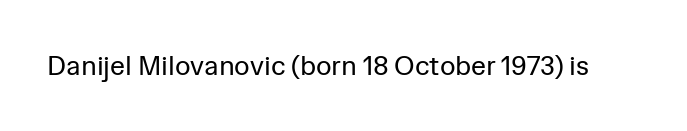
Q: Is the text bold? A: No.
Q: Is the text italic (slanted)? A: No, it is upright.
Q: Is the text underlined? A: No.
Q: Is the spacing between letters normal or unusually wide? A: Normal.
